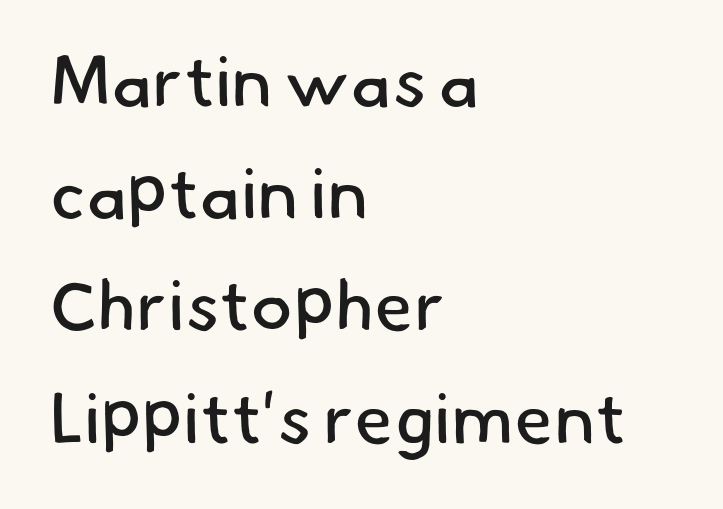
The image shows 71 px regular-weight sans-serif type; set left-aligned, normal line spacing (1.58x), normal letter spacing, not underlined; low stroke contrast and a small x-height.
